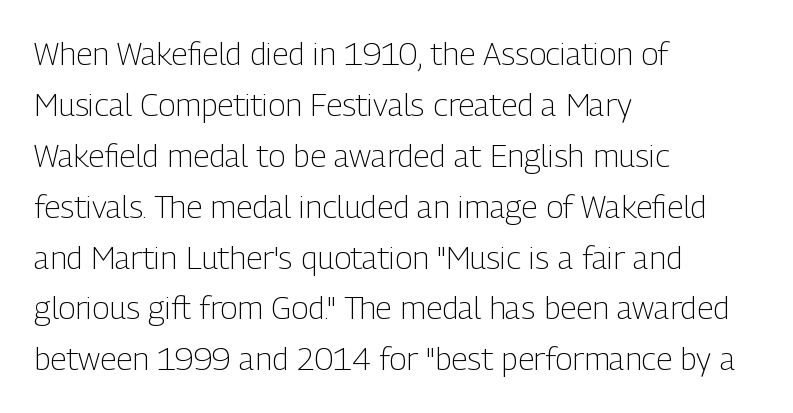
Q: Is the text bold? A: No.
Q: Is the text italic (slanted)? A: No, it is upright.
Q: Is the typeface a serif or a sans-serif typeface? A: Sans-serif.
Q: Is the text underlined? A: No.
Q: How is the paragraph aligned? A: Left-aligned.
Q: Is the spacing between letters normal or unusually wide? A: Normal.
Q: Is the spacing between lines tight, normal or loose? A: Normal.
Q: Width (condensed, normal, or wide)? A: Condensed.
Q: Stroke contrast? A: Low.
Q: x-height? A: Medium.
Q: Monospaced? A: No.
